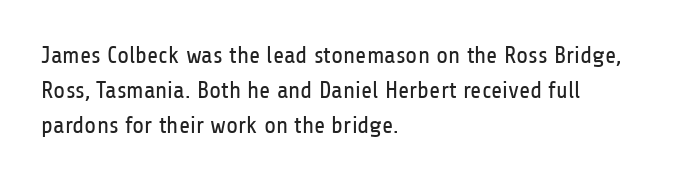
{"italic": "no", "bold": "no", "underline": "no", "align": "left", "line_spacing": "normal", "line_spacing_ratio": 1.46, "letter_spacing": "normal", "letter_spacing_em": 0.0, "glyph_px": 24}
